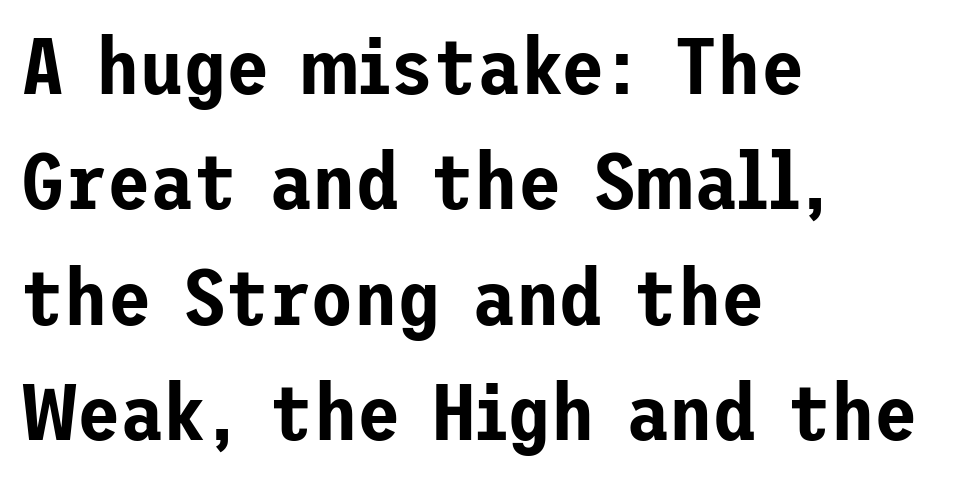
{"serif": "no", "italic": "no", "width": "normal", "stroke_contrast": "low", "x_height": "medium", "underline": "no", "align": "left", "line_spacing": "normal", "line_spacing_ratio": 1.46, "letter_spacing": "normal", "letter_spacing_em": 0.0, "glyph_px": 79}
